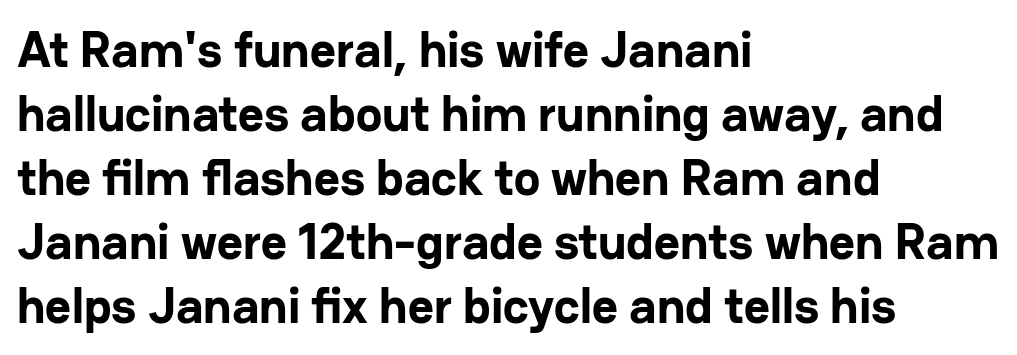
The rendering uses natural spacing where letterforms have individual widths. The typesetter chose a ragged-right arrangement here. The letters sit at their default tracking, neither squeezed nor spread. Bare-footed words on every line. Notice how descenders clear the ascenders below comfortably — that's standard leading.
